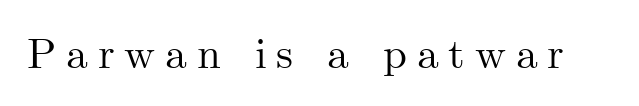
Q: Is the text italic (slanted)? A: No, it is upright.
Q: Is the typeface a serif or a sans-serif typeface? A: Serif.
Q: Is the text underlined? A: No.
Q: Is the spacing between letters normal or unusually wide? A: Unusually wide.
Q: Width (condensed, normal, or wide)? A: Normal.
Q: Stroke contrast? A: Medium.
Q: x-height? A: Small.
Q: Monospaced? A: No.
